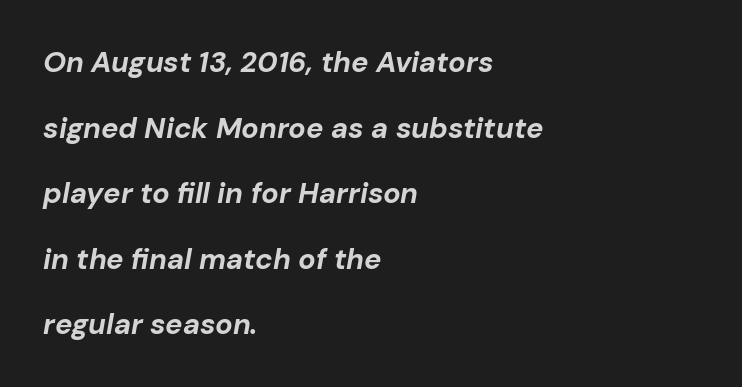
Q: Is the text bold? A: Yes.
Q: Is the text italic (slanted)? A: Yes, it leans right by about 10 degrees.
Q: Is the text underlined? A: No.
Q: How is the paragraph aligned? A: Left-aligned.
Q: Is the spacing between letters normal or unusually wide? A: Normal.
Q: Is the spacing between lines tight, normal or loose? A: Loose.
Q: Width (condensed, normal, or wide)? A: Normal.
Q: Stroke contrast? A: Low.
Q: x-height? A: Medium.
Q: Monospaced? A: No.
